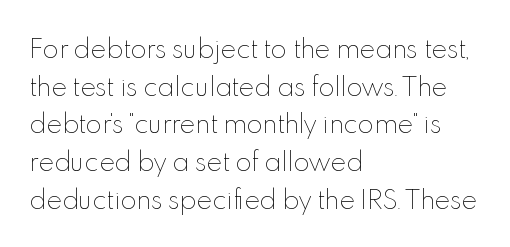
Q: Is the text bold? A: No.
Q: Is the text italic (slanted)? A: No, it is upright.
Q: Is the text underlined? A: No.
Q: How is the paragraph aligned? A: Left-aligned.
Q: Is the spacing between letters normal or unusually wide? A: Normal.
Q: Is the spacing between lines tight, normal or loose? A: Normal.
